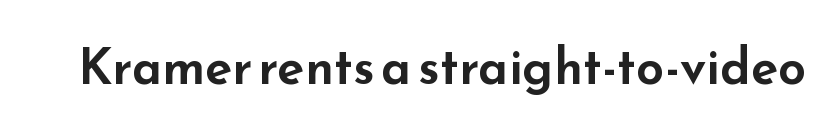
Q: Is the text italic (slanted)? A: No, it is upright.
Q: Is the typeface a serif or a sans-serif typeface? A: Sans-serif.
Q: Is the text underlined? A: No.
Q: Is the spacing between letters normal or unusually wide? A: Normal.
Q: Width (condensed, normal, or wide)? A: Wide.
Q: Stroke contrast? A: Low.
Q: x-height? A: Small.
Q: Monospaced? A: No.
